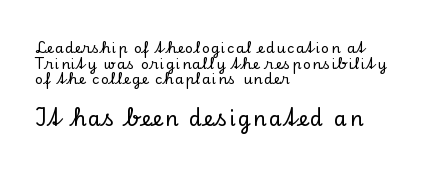
Compared with typical paragraphs, the rows here are closer together. You get the small type first, then a jump to larger type. Every row of glyphs begins at an identical x-position on the left. Descenders hang freely into open space.
